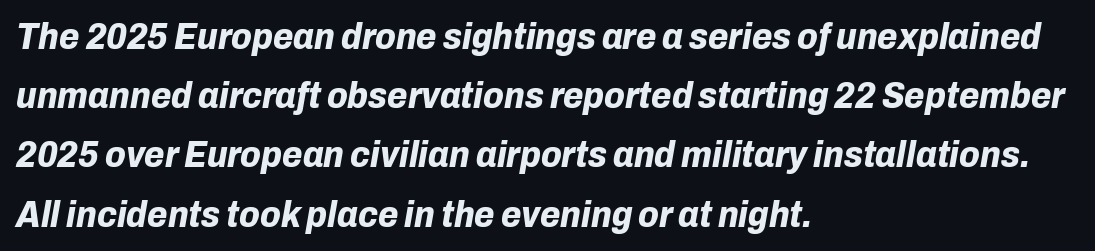
{"italic": "yes", "lean": "right", "slant_degrees": 10, "bold": "yes", "weight": "bold", "width": "normal", "stroke_contrast": "low", "x_height": "medium", "monospaced": "no", "underline": "no", "align": "left", "line_spacing": "normal", "line_spacing_ratio": 1.6, "letter_spacing": "normal", "letter_spacing_em": 0.0, "glyph_px": 37}
